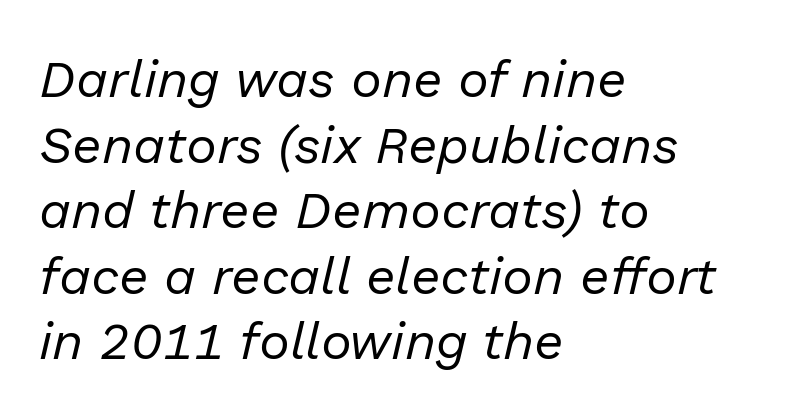
Q: Is the text bold? A: No.
Q: Is the text italic (slanted)? A: Yes, it leans right by about 13 degrees.
Q: Is the text underlined? A: No.
Q: How is the paragraph aligned? A: Left-aligned.
Q: Is the spacing between letters normal or unusually wide? A: Normal.
Q: Is the spacing between lines tight, normal or loose? A: Normal.
Q: Width (condensed, normal, or wide)? A: Normal.
Q: Stroke contrast? A: Low.
Q: x-height? A: Medium.
Q: Monospaced? A: No.
